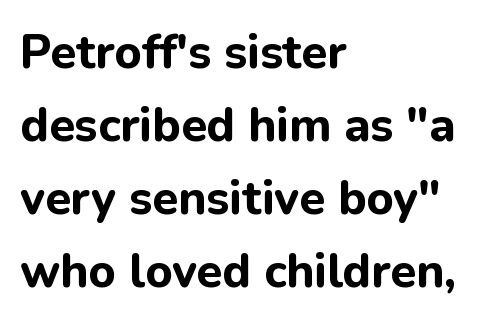
{"serif": "no", "italic": "no", "bold": "yes", "weight": "bold", "width": "normal", "stroke_contrast": "low", "x_height": "medium", "monospaced": "no", "underline": "no", "align": "left", "line_spacing": "normal", "line_spacing_ratio": 1.55, "letter_spacing": "normal", "letter_spacing_em": 0.0, "glyph_px": 47}
